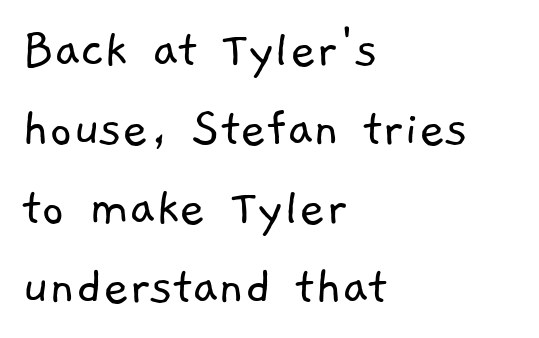
Is the stroke heavy? The answer is a plain regular-or-lighter. Successive baselines arrive at the customary interval. The letterforms sit shoulder to shoulder at normal distance. Caption: multi-line text, flush left, ragged right. Each letter keeps its own natural width here, so spacing adapts to shape. Underlining? Definitely not there.
